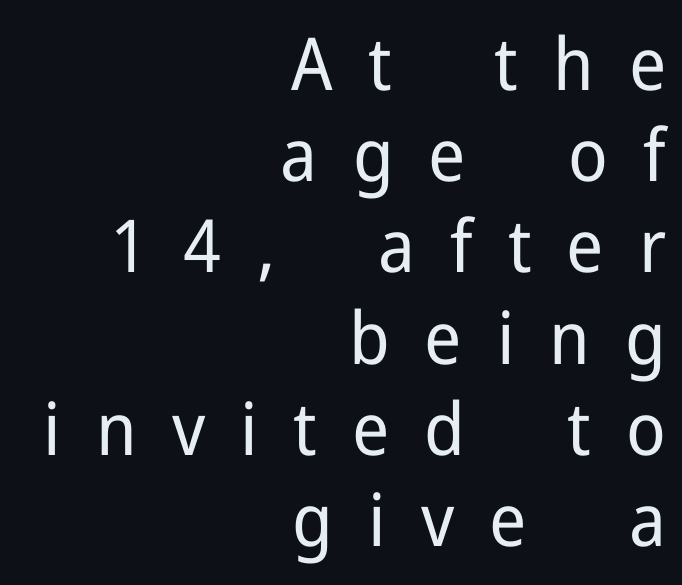
The image shows 73 px regular-weight sans-serif type, upright; set right-aligned, normal line spacing (1.25x), unusually wide letter spacing (+0.48 em), not underlined; low stroke contrast and a medium x-height.
